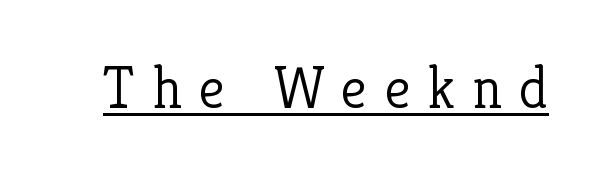
How are the letters spaced? Widely, with obvious added tracking. A continuous stroke trails under the words, as in a hyperlink. Note the varied advance widths — an 'i' is clearly narrower than an 'm'. The strokes carry an ordinary text weight at most.
